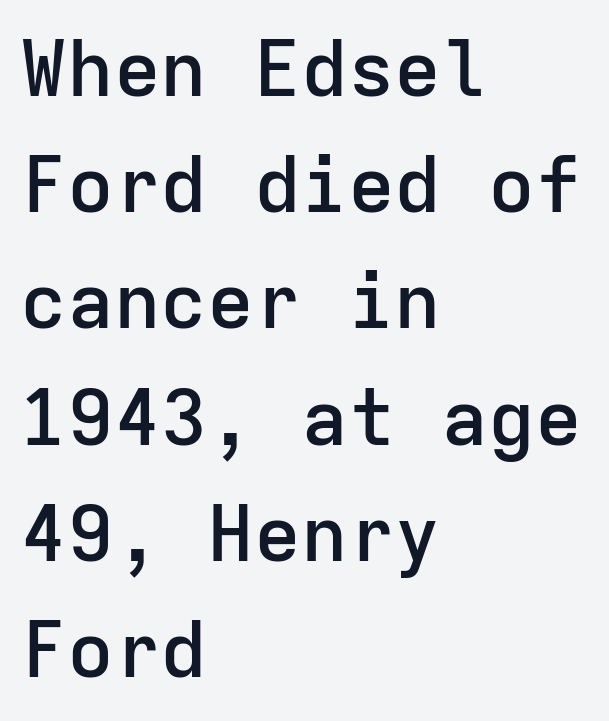
{"serif": "no", "italic": "no", "bold": "semi", "weight": "semibold", "width": "normal", "stroke_contrast": "low", "x_height": "medium", "monospaced": "yes", "underline": "no", "align": "left", "line_spacing": "normal", "line_spacing_ratio": 1.49, "letter_spacing": "normal", "letter_spacing_em": 0.0, "glyph_px": 78}
